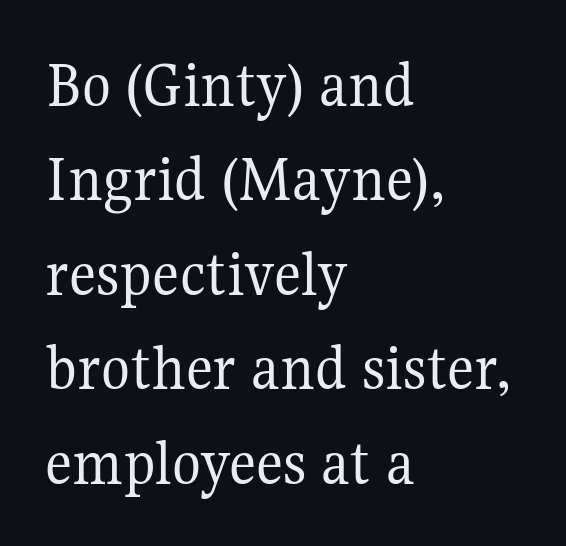
{"serif": "yes", "italic": "no", "bold": "no", "weight": "regular", "width": "normal", "stroke_contrast": "medium", "x_height": "medium", "monospaced": "no", "underline": "no", "align": "left", "line_spacing": "normal", "line_spacing_ratio": 1.41, "letter_spacing": "normal", "letter_spacing_em": 0.0, "glyph_px": 67}
